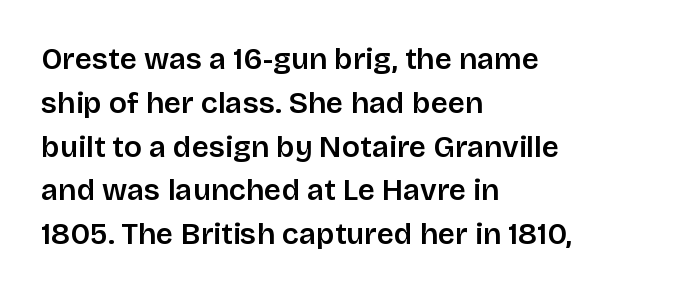
{"serif": "no", "italic": "no", "width": "normal", "stroke_contrast": "low", "x_height": "large", "monospaced": "no", "underline": "no", "align": "left", "line_spacing": "normal", "line_spacing_ratio": 1.46, "letter_spacing": "normal", "letter_spacing_em": 0.0, "glyph_px": 30}
